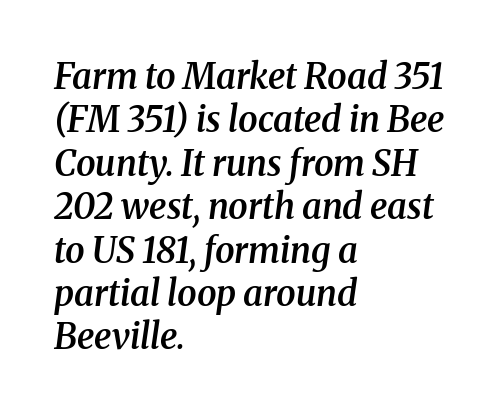
Q: Is the text bold? A: Semi-bold.
Q: Is the text italic (slanted)? A: Yes, it leans right by about 8 degrees.
Q: Is the typeface a serif or a sans-serif typeface? A: Serif.
Q: Is the text underlined? A: No.
Q: How is the paragraph aligned? A: Left-aligned.
Q: Is the spacing between letters normal or unusually wide? A: Normal.
Q: Width (condensed, normal, or wide)? A: Normal.
Q: Stroke contrast? A: Medium.
Q: x-height? A: Medium.
Q: Monospaced? A: No.
